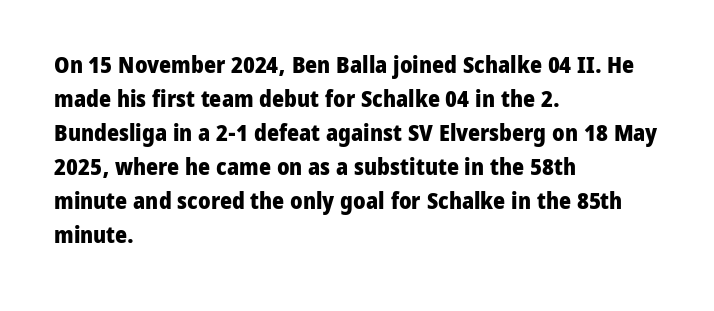
The image shows 23 px bold type, upright; set left-aligned, normal line spacing (1.48x), normal letter spacing, not underlined.
